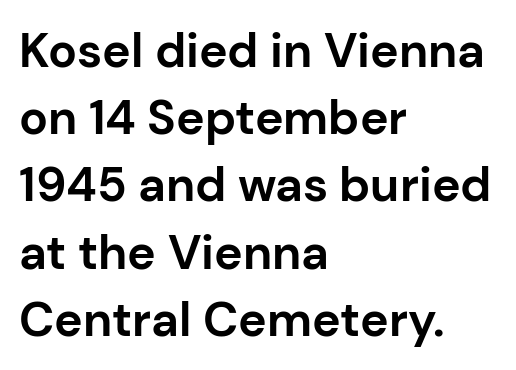
Q: Is the text bold? A: Yes.
Q: Is the text italic (slanted)? A: No, it is upright.
Q: Is the typeface a serif or a sans-serif typeface? A: Sans-serif.
Q: Is the text underlined? A: No.
Q: How is the paragraph aligned? A: Left-aligned.
Q: Is the spacing between letters normal or unusually wide? A: Normal.
Q: Is the spacing between lines tight, normal or loose? A: Normal.
Q: Width (condensed, normal, or wide)? A: Normal.
Q: Stroke contrast? A: Low.
Q: x-height? A: Medium.
Q: Monospaced? A: No.
